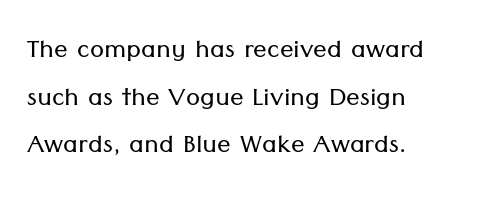
This sample uses plain, unmodified letter spacing. Regular leading. The lettering stays uniformly vertical, giving the passage a roman look. Is this a heavy cut? Hardly; it is regular or lighter. Each line starts at the same left margin while the right side varies.
